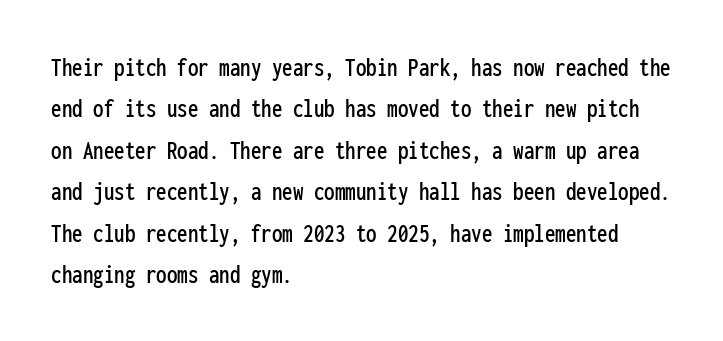
Posture: straight, roman, zero tilt. Is there much room between lines? A standard amount, neither cramped nor airy. The letters march in equal steps, a hallmark of fixed-pitch type. What stands out about the letter spacing? Nothing — it is the standard amount. The face used here is a sans, in the tradition of grotesques and geometrics. Underlining? Definitely not there.
